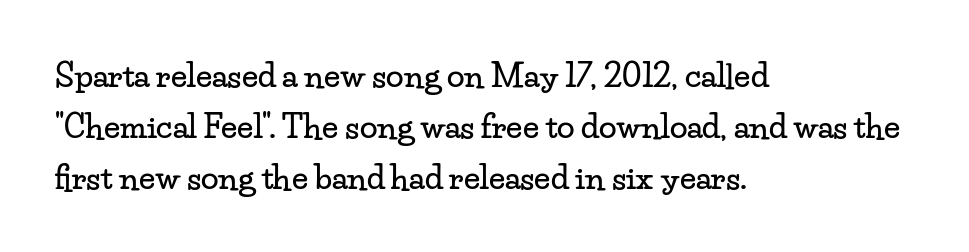
{"serif": "yes", "italic": "no", "width": "wide", "stroke_contrast": "low", "x_height": "small", "monospaced": "no", "underline": "no", "align": "left", "line_spacing": "normal", "line_spacing_ratio": 1.59, "letter_spacing": "normal", "letter_spacing_em": 0.0, "glyph_px": 32}
